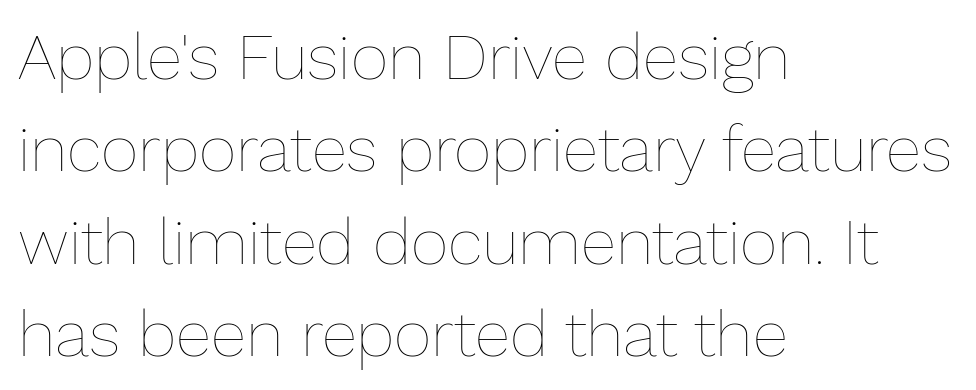
{"italic": "no", "bold": "no", "weight": "thin", "width": "normal", "stroke_contrast": "low", "x_height": "medium", "monospaced": "no", "underline": "no", "align": "left", "line_spacing": "normal", "line_spacing_ratio": 1.42, "letter_spacing": "normal", "letter_spacing_em": 0.0, "glyph_px": 65}
